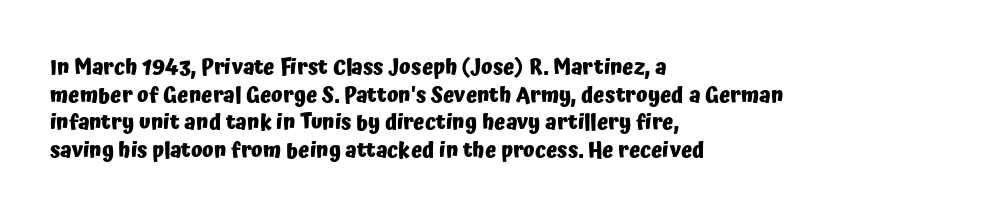
The image shows 21 px bold type, upright; set left-aligned, normal line spacing (1.31x), normal letter spacing, not underlined.
